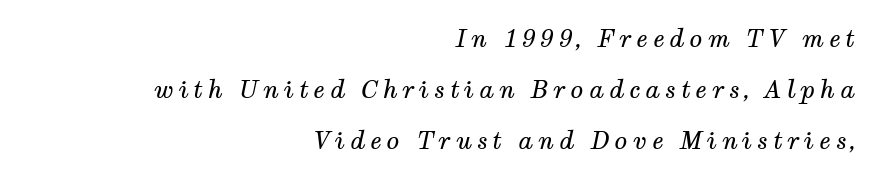
{"italic": "yes", "lean": "right", "slant_degrees": 12, "bold": "no", "underline": "no", "align": "right", "line_spacing": "loose", "line_spacing_ratio": 2.12, "letter_spacing": "wide", "letter_spacing_em": 0.2, "glyph_px": 24}
